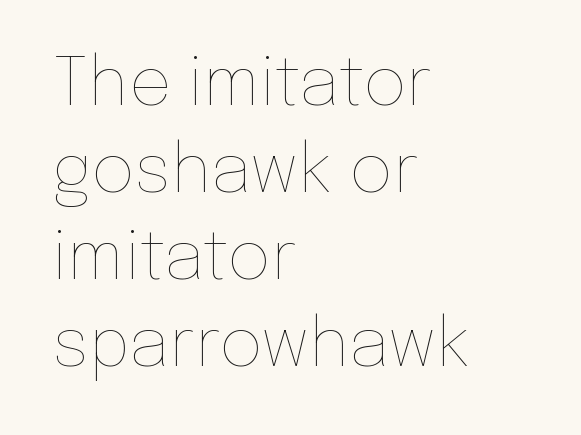
The cut favours lightness, reaching ordinary text weight at its darkest. Honestly, the row spacing looks completely unremarkable. The compositor pushed each line to the left boundary. Varying glyph widths throughout — classic text-font behaviour.
